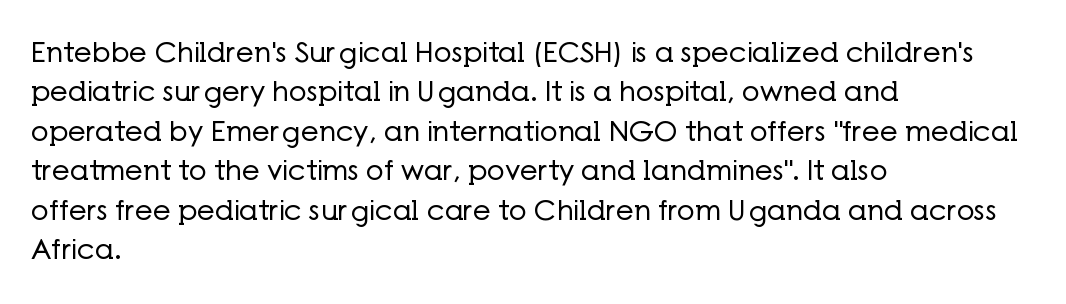
Q: Is the text bold? A: No.
Q: Is the text italic (slanted)? A: No, it is upright.
Q: Is the typeface a serif or a sans-serif typeface? A: Sans-serif.
Q: Is the text underlined? A: No.
Q: How is the paragraph aligned? A: Left-aligned.
Q: Is the spacing between letters normal or unusually wide? A: Normal.
Q: Is the spacing between lines tight, normal or loose? A: Normal.
Q: Width (condensed, normal, or wide)? A: Normal.
Q: Stroke contrast? A: Low.
Q: x-height? A: Medium.
Q: Monospaced? A: No.
